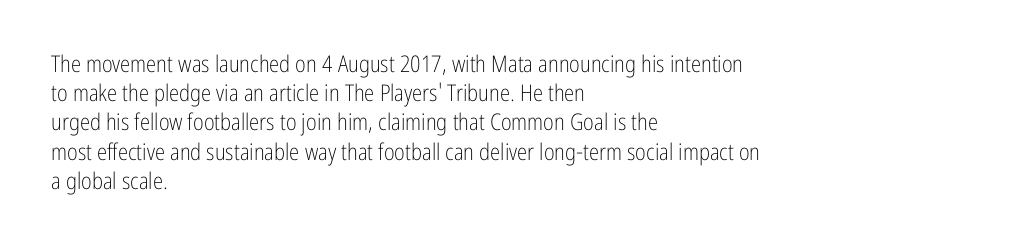
{"italic": "no", "bold": "no", "underline": "no", "align": "left", "line_spacing": "normal", "line_spacing_ratio": 1.27, "letter_spacing": "normal", "letter_spacing_em": 0.0, "glyph_px": 23}
